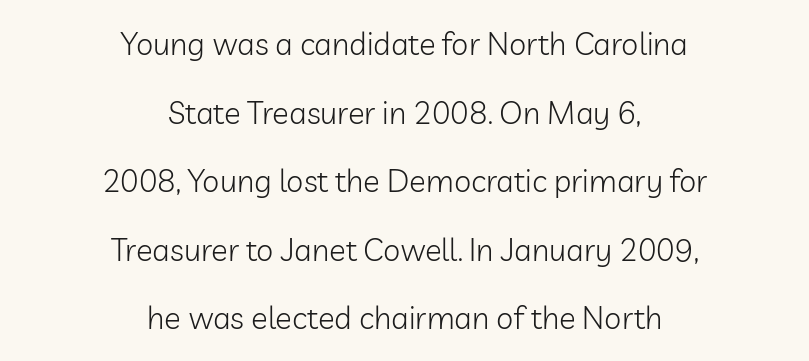
Each row of text sits above clean, open space. A light-to-regular cut is what we see here. This is the regular roman posture of the typeface. These lines are centered, leaving both edges ragged.
